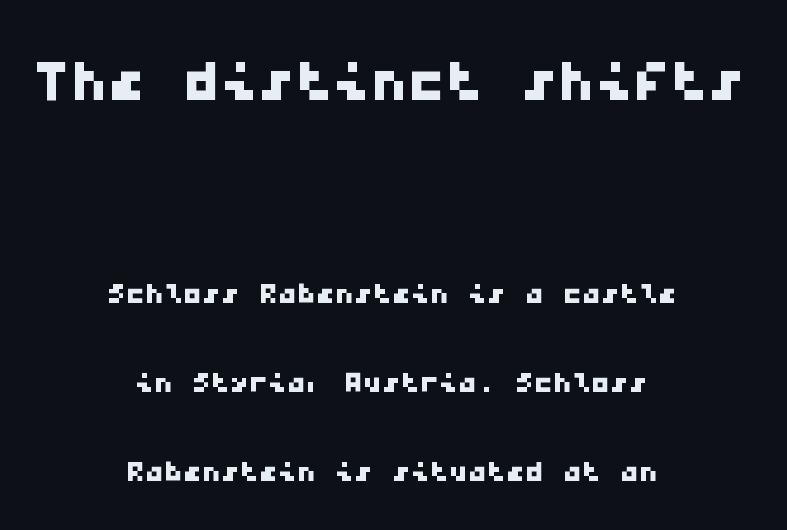
Q: Is the typeface a serif or a sans-serif typeface? A: Sans-serif.
Q: Is the text underlined? A: No.
Q: How is the paragraph aligned? A: Centered.
Q: Is the spacing between letters normal or unusually wide? A: Normal.
Q: Is the spacing between lines tight, normal or loose? A: Loose.
Q: Which block of text is set in a larger size, the first (top) or the second (bottom)? A: The first (top) one.
Q: Width (condensed, normal, or wide)? A: Wide.
Q: Stroke contrast? A: Low.
Q: x-height? A: Medium.
Q: Monospaced? A: Yes.
